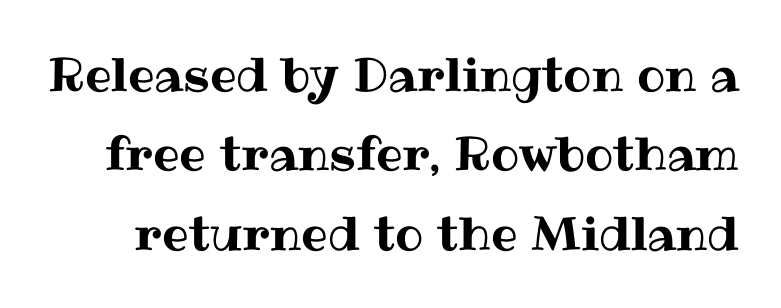
{"italic": "no", "width": "normal", "stroke_contrast": "medium", "x_height": "medium", "monospaced": "no", "underline": "no", "line_spacing": "normal", "line_spacing_ratio": 1.69, "letter_spacing": "normal", "letter_spacing_em": 0.0, "glyph_px": 47}
